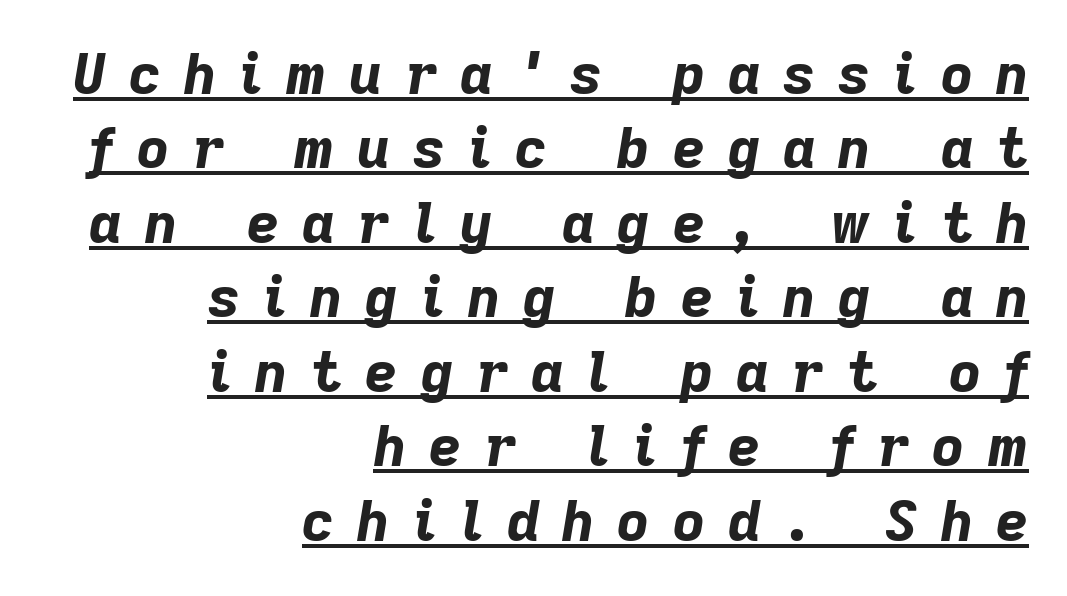
The rendering uses a moderate line-height, typical for paragraphs. The passage shown leans; its letterforms are oblique. Every word sits above its own underline. I'd describe the lettering as bold — thick and assertive.
